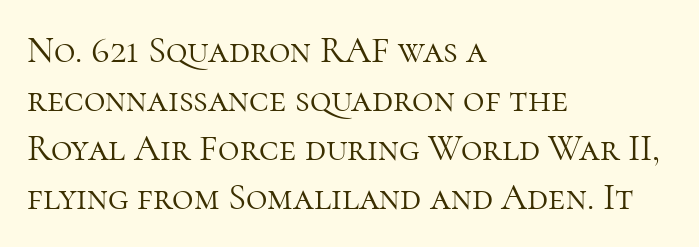
Is this a sans? No — the strokes have serifs. No italicization has been applied; the sample stays upright. Spacing between characters is what you'd get straight out of the box. The cut favours lightness, reaching ordinary text weight at its darkest.
